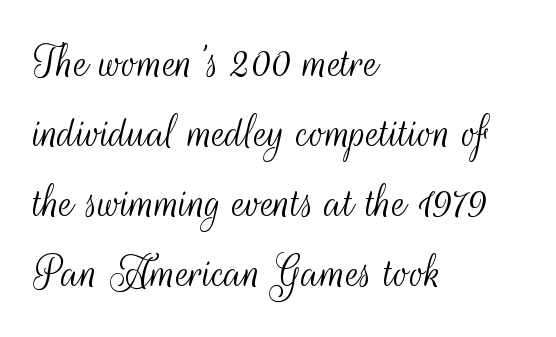
The image shows 50 px light, condensed sans-serif type; set left-aligned, normal line spacing (1.4x), normal letter spacing, not underlined; medium stroke contrast and a small x-height.
